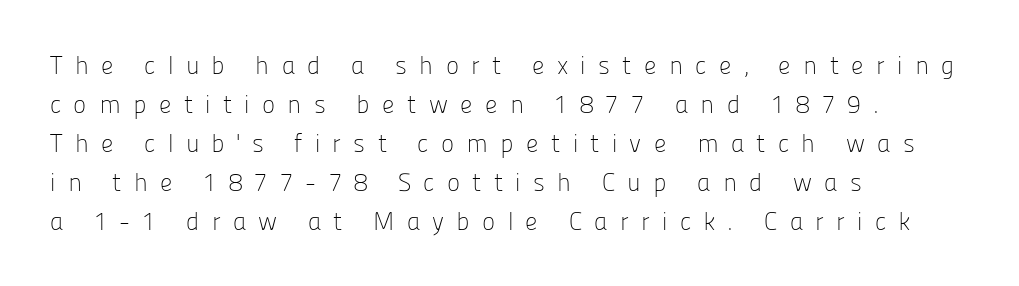
The image shows 25 px text type, upright; set left-aligned, normal line spacing (1.56x), unusually wide letter spacing (+0.49 em), not underlined.
